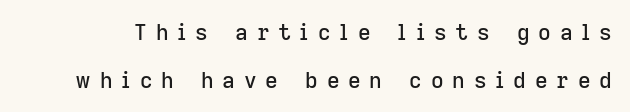
Has an underline been added? It has not. Short note: letters widely spaced. Notice how the stems are strictly vertical — no italics here. How would I describe the line gaps? Wide and relaxed.
